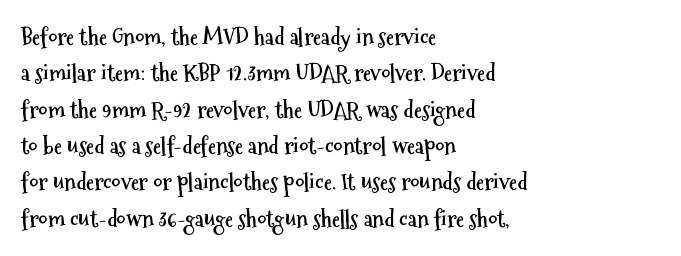
Q: Is the text bold? A: Yes.
Q: Is the text italic (slanted)? A: No, it is upright.
Q: Is the text underlined? A: No.
Q: How is the paragraph aligned? A: Left-aligned.
Q: Is the spacing between letters normal or unusually wide? A: Normal.
Q: Is the spacing between lines tight, normal or loose? A: Normal.
